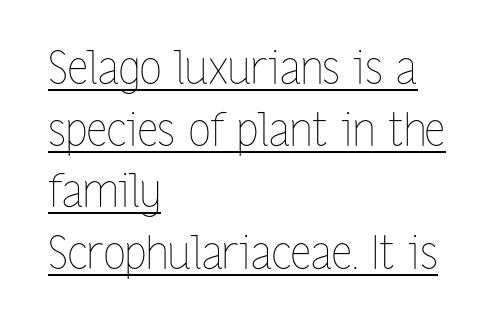
The letters advance in unequal steps, a hallmark of proportional type. Layout note: lines flush left. If you drew a line through each stem, it would be perfectly vertical. Bold? No — there's no thickening of the strokes.
